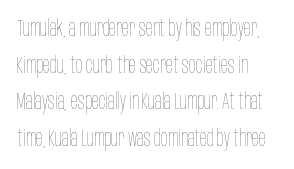
The image shows 23 px text type, upright; set left-aligned, normal line spacing (1.59x), normal letter spacing, not underlined.
